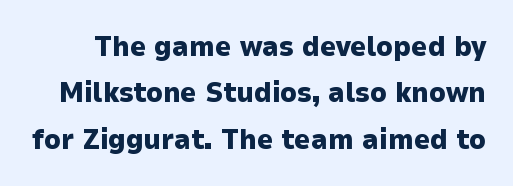
The image shows 28 px heavy sans-serif type, upright; set normal line spacing (1.66x), normal letter spacing, not underlined; low stroke contrast and a medium x-height.
